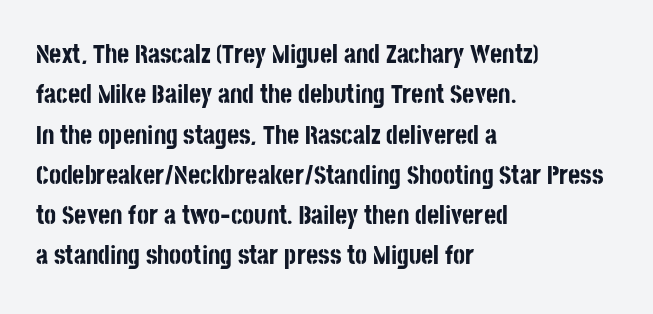
A classic flush-left, rag-right setting is used for this passage. Rows of type keep a routine distance in the vertical direction. Descenders are the only things crossing below the line. The strokes are fattened all the way to bold. Tracking value appears to be zero — textbook default spacing.
